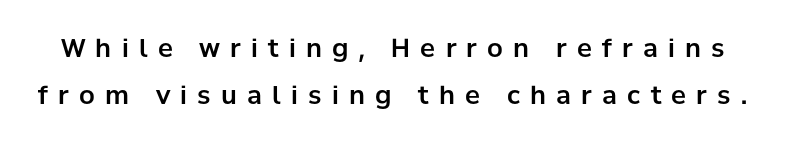
Q: Is the text italic (slanted)? A: No, it is upright.
Q: Is the text underlined? A: No.
Q: Is the spacing between letters normal or unusually wide? A: Unusually wide.
Q: Is the spacing between lines tight, normal or loose? A: Loose.
